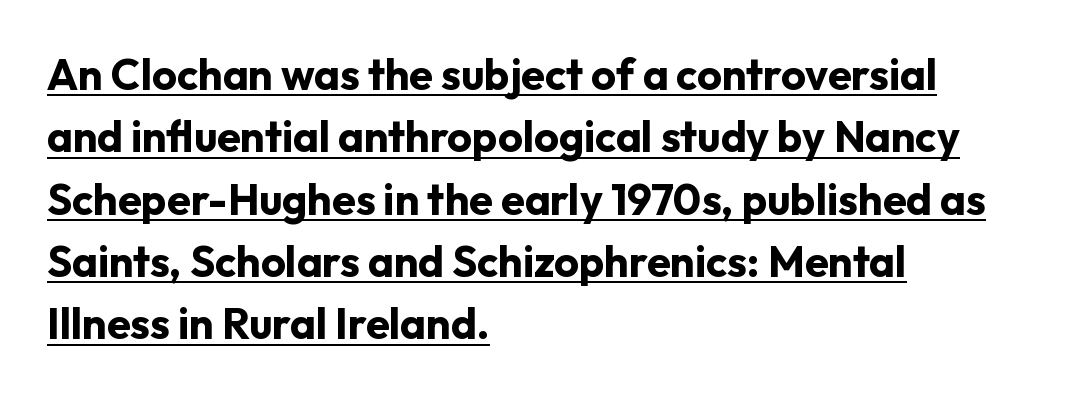
Typographic density is high because the face is bold. Horizontal bands of white between lines are of average thickness. Nope, not italic — everything's standing straight. A sans-serif font was chosen for this passage. Default kerning and tracking; the words read as compact shapes.
